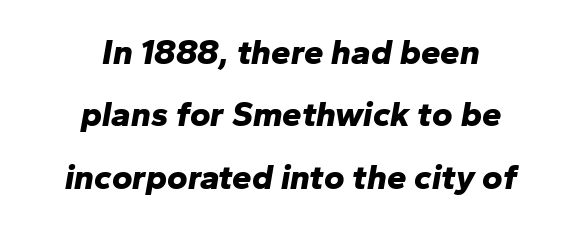
Q: Is the text bold? A: Yes.
Q: Is the text italic (slanted)? A: Yes, it leans right by about 10 degrees.
Q: Is the text underlined? A: No.
Q: How is the paragraph aligned? A: Centered.
Q: Is the spacing between letters normal or unusually wide? A: Normal.
Q: Width (condensed, normal, or wide)? A: Normal.
Q: Stroke contrast? A: Low.
Q: x-height? A: Medium.
Q: Monospaced? A: No.
